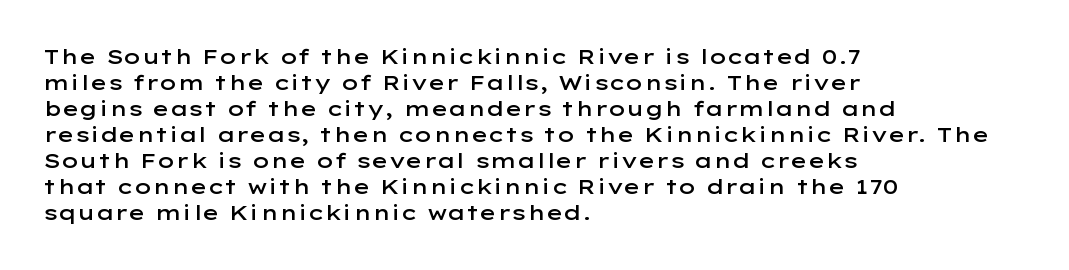
{"italic": "no", "bold": "semi", "underline": "no", "align": "left", "line_spacing_ratio": 1.24, "letter_spacing": "normal", "letter_spacing_em": 0.0, "glyph_px": 21}
